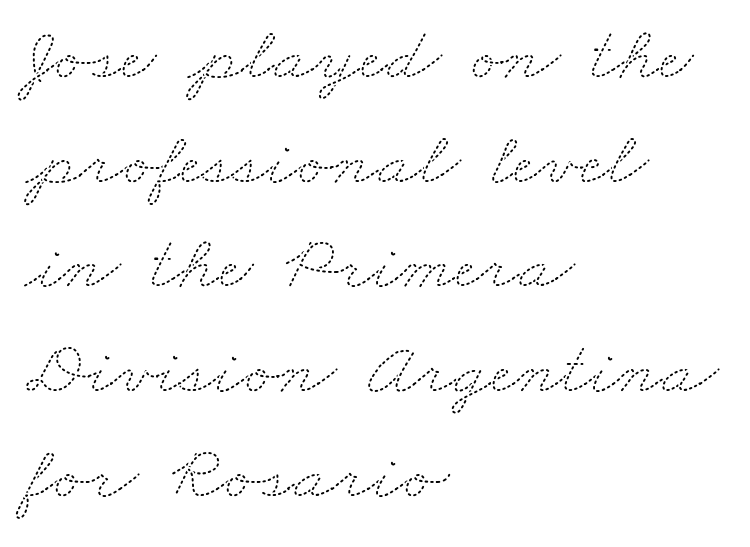
The image shows 77 px thin, wide type; set left-aligned, normal line spacing (1.36x), normal letter spacing, not underlined; medium stroke contrast and a small x-height.
